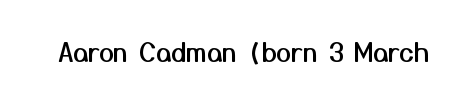
This rendering leaves character spacing at its baseline value. Has an underline been added? It has not. No italicization has been applied; the sample stays upright.
